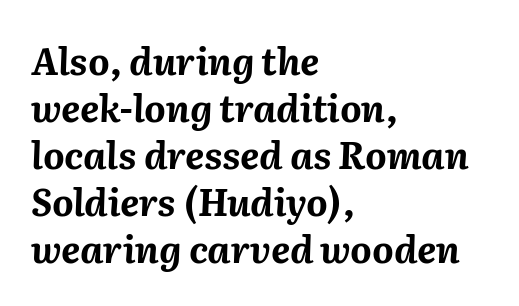
Would a proofreader flag this as italicized? Yes. Look at the tracking — it's just the regular setting, nothing added. Lines of text with bare space underneath. The rendering uses natural spacing where letterforms have individual widths. The setting favours the left margin, as ordinary paragraphs usually do.
